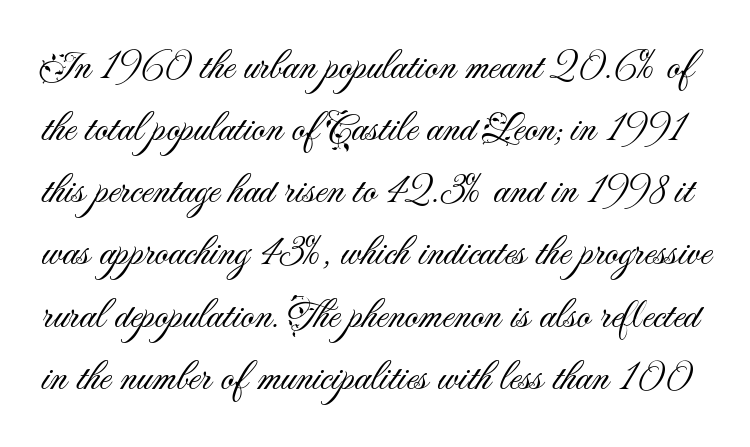
Here the designer chose a conventional face with non-uniform glyph widths. Only glyphs here, with clear space below each row. Compared with typical paragraphs, the rows here are spaced about the same.
